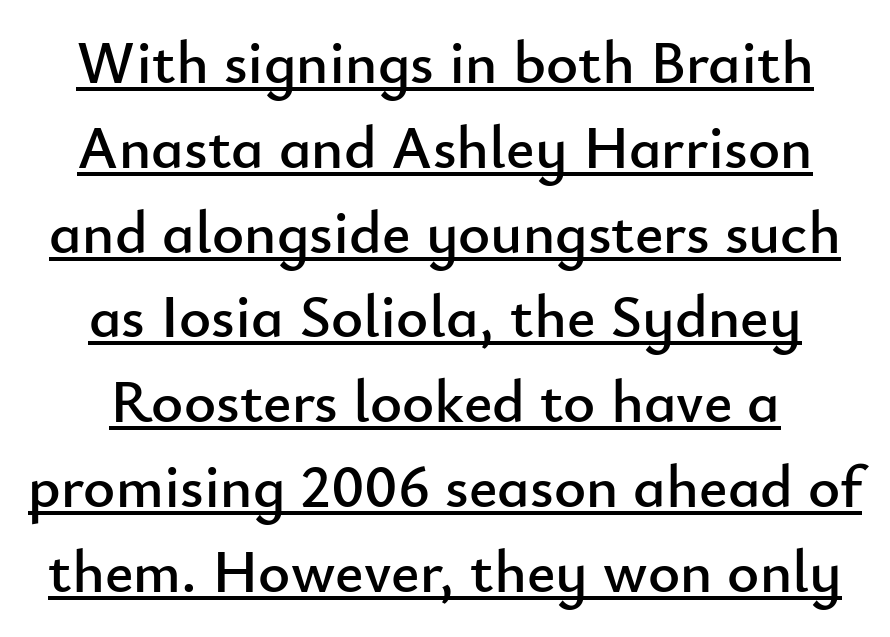
The image shows 61 px sans-serif type, upright; set normal line spacing (1.39x), normal letter spacing, underlined; low stroke contrast and a small x-height.
